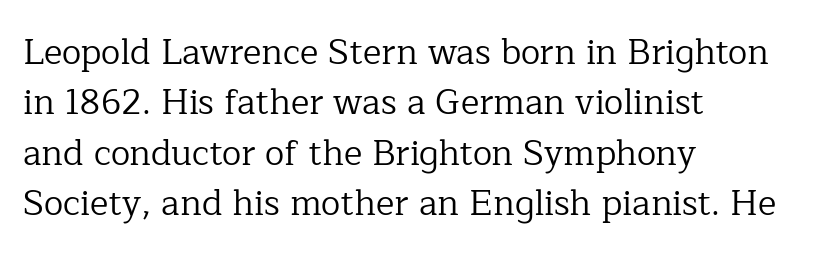
This sample uses an upright cut, with every glyph sitting square on the baseline. Casual observation: everything's shoved over to the left. This sample uses a serif face. Compared with typical body copy, the letter spacing here is the same.
